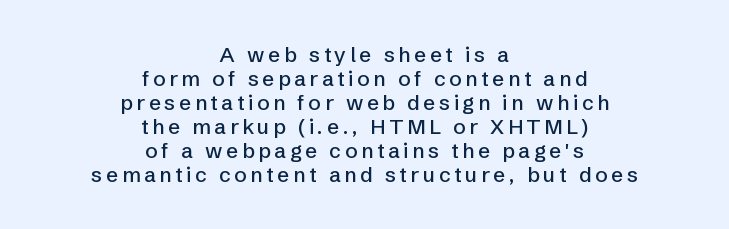
Horizontal bands of white between lines are thin slivers. Vertical strokes here are truly vertical. Glance below the letters and you will spot only blank space. Horizontally, the lines are justified to the midpoint only.
